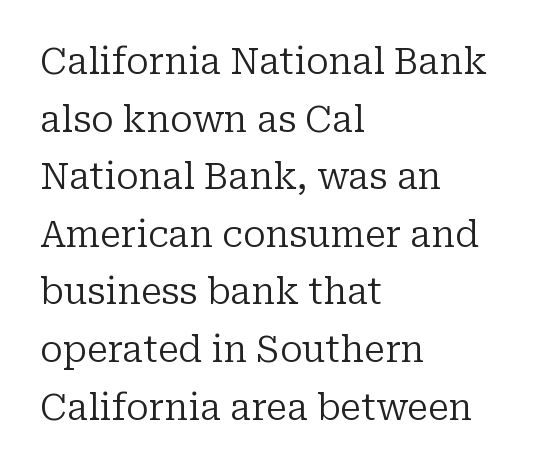
{"serif": "yes", "italic": "no", "bold": "no", "weight": "regular", "width": "normal", "stroke_contrast": "low", "x_height": "medium", "monospaced": "no", "underline": "no", "align": "left", "line_spacing": "normal", "line_spacing_ratio": 1.6, "letter_spacing": "normal", "letter_spacing_em": 0.0, "glyph_px": 36}
